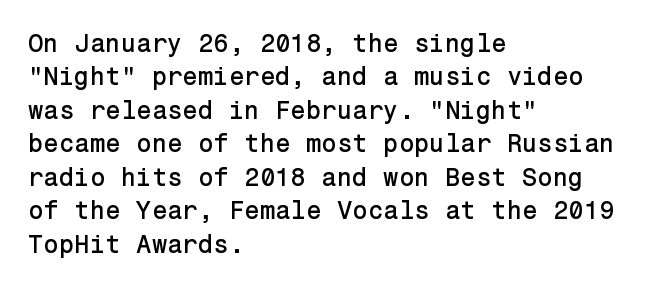
Q: Is the text italic (slanted)? A: No, it is upright.
Q: Is the text underlined? A: No.
Q: How is the paragraph aligned? A: Left-aligned.
Q: Is the spacing between letters normal or unusually wide? A: Normal.
Q: Is the spacing between lines tight, normal or loose? A: Normal.
